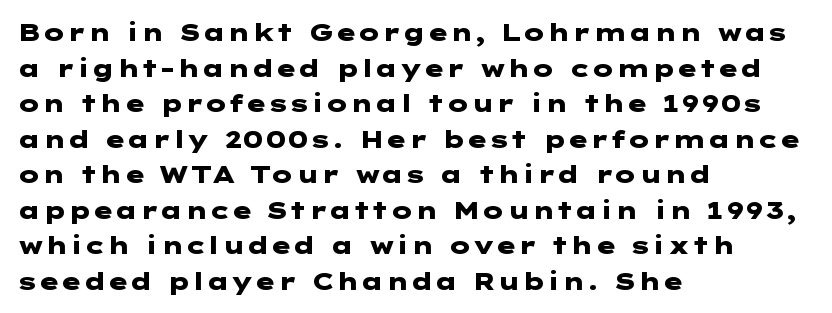
The image shows 24 px bold type, upright; set left-aligned, normal line spacing (1.48x), normal letter spacing, not underlined.
